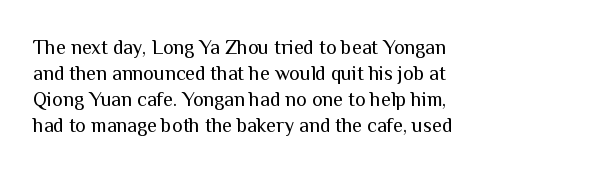
The image shows 20 px text type, upright; set left-aligned, normal line spacing (1.3x), normal letter spacing, not underlined.
